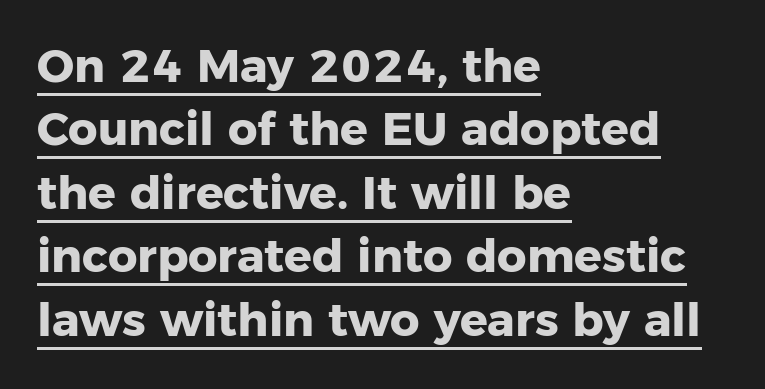
Chunky letters — that's bold for sure. A normal amount of white space separates one row of letters from the next. This sample uses a sans-serif face. Inter-character spacing is left at the font's built-in metrics.
